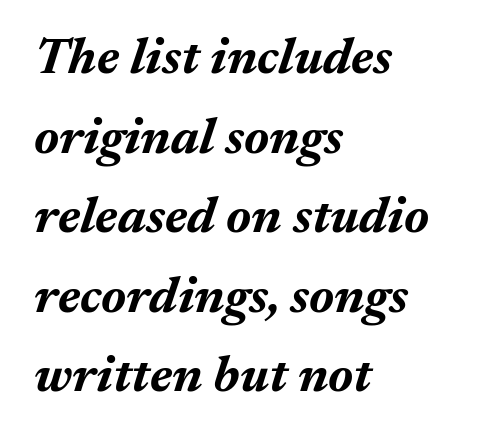
This rendering uses left alignment, leaving the right contour irregular. Characters are canted at an angle relative to the baseline's perpendicular. The glyphs have the mass of a bold cut. The line texture is even and compact thanks to regular tracking. In terms of leading, this rendering sits right in the middle. Each letter keeps its own natural width here, so spacing adapts to shape.
